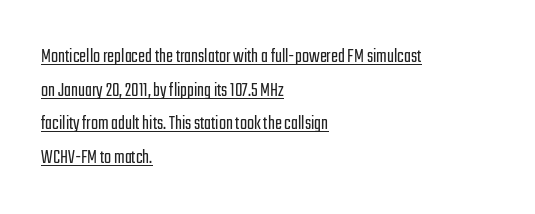
Q: Is the text bold? A: No.
Q: Is the text italic (slanted)? A: No, it is upright.
Q: Is the text underlined? A: Yes.
Q: How is the paragraph aligned? A: Left-aligned.
Q: Is the spacing between letters normal or unusually wide? A: Normal.
Q: Is the spacing between lines tight, normal or loose? A: Normal.
